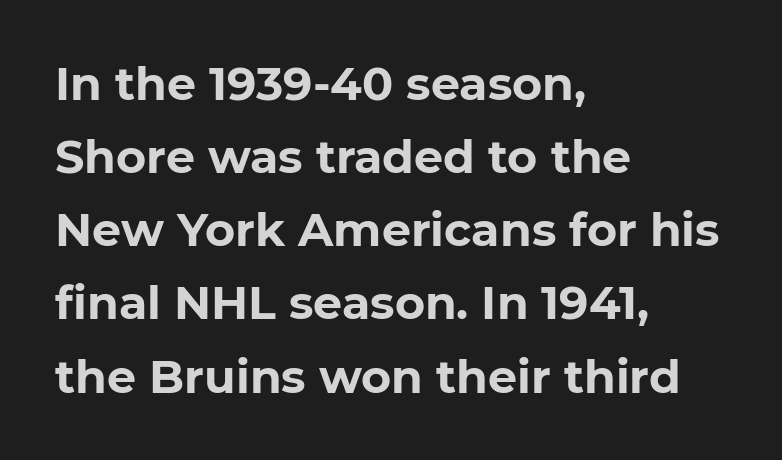
Bare-footed words on every line. The letters sit at their default tracking, neither squeezed nor spread. Typographically, this falls in the sans-serif category. The passage shown stacks its lines at a standard gap. The rendering uses natural spacing where letterforms have individual widths.
